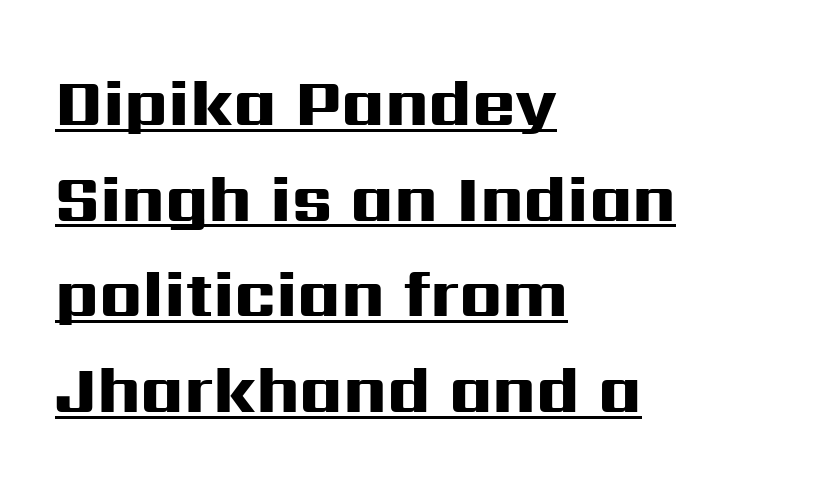
The image shows 66 px heavy, wide sans-serif type, upright; set left-aligned, normal line spacing (1.45x), normal letter spacing, underlined; high stroke contrast and a medium x-height.
